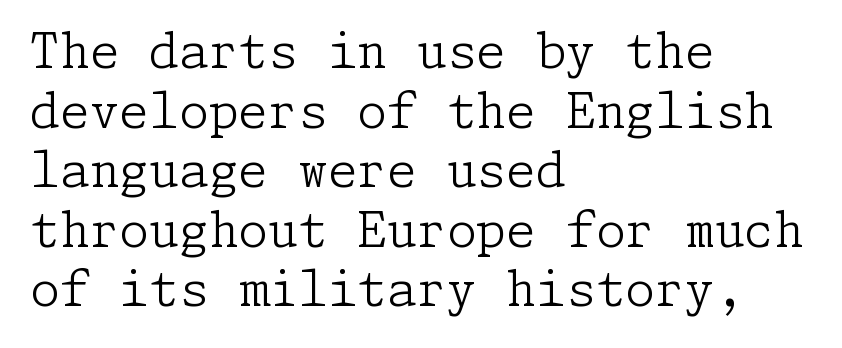
{"serif": "yes", "italic": "no", "bold": "no", "weight": "light", "width": "normal", "stroke_contrast": "low", "x_height": "medium", "underline": "no", "align": "left", "line_spacing_ratio": 1.24, "letter_spacing": "normal", "letter_spacing_em": 0.0, "glyph_px": 48}
